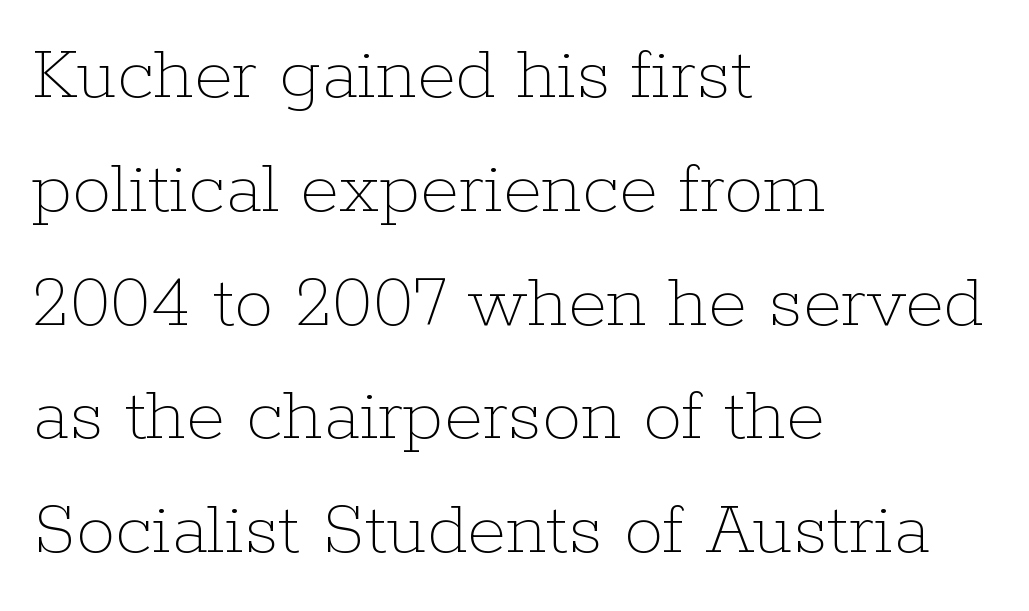
Q: Is the text bold? A: No.
Q: Is the text italic (slanted)? A: No, it is upright.
Q: Is the text underlined? A: No.
Q: How is the paragraph aligned? A: Left-aligned.
Q: Is the spacing between letters normal or unusually wide? A: Normal.
Q: Is the spacing between lines tight, normal or loose? A: Normal.
Q: Width (condensed, normal, or wide)? A: Normal.
Q: Stroke contrast? A: Low.
Q: x-height? A: Medium.
Q: Monospaced? A: No.
